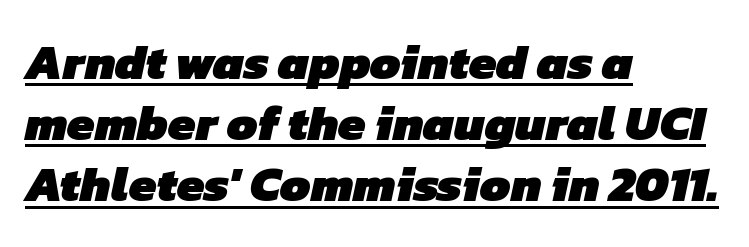
Q: Is the text bold? A: Yes.
Q: Is the typeface a serif or a sans-serif typeface? A: Sans-serif.
Q: Is the text underlined? A: Yes.
Q: How is the paragraph aligned? A: Left-aligned.
Q: Is the spacing between letters normal or unusually wide? A: Normal.
Q: Is the spacing between lines tight, normal or loose? A: Normal.
Q: Width (condensed, normal, or wide)? A: Normal.
Q: Stroke contrast? A: Low.
Q: x-height? A: Medium.
Q: Monospaced? A: No.
